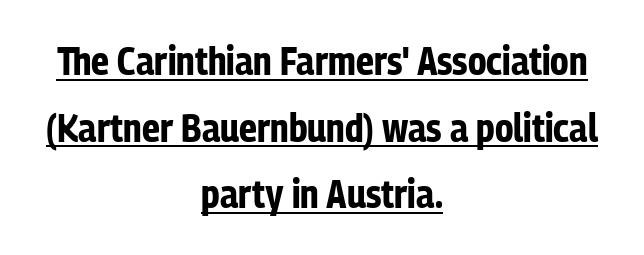
The image shows 39 px bold, condensed sans-serif type, upright; set centered, line spacing 1.71x, normal letter spacing, underlined; low stroke contrast and a medium x-height.
